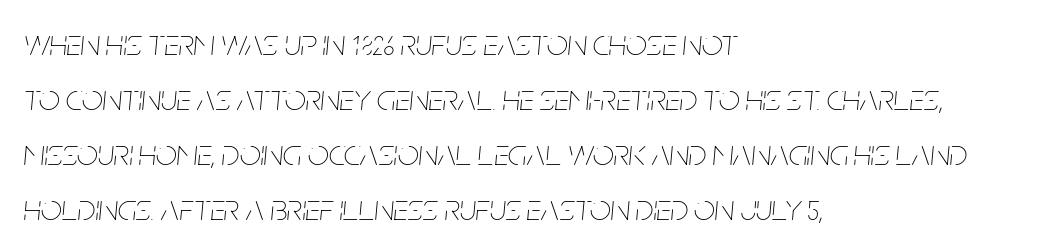
Q: Is the text bold? A: No.
Q: Is the text italic (slanted)? A: Yes, it leans right by about 5 degrees.
Q: Is the text underlined? A: No.
Q: How is the paragraph aligned? A: Left-aligned.
Q: Is the spacing between letters normal or unusually wide? A: Normal.
Q: Is the spacing between lines tight, normal or loose? A: Normal.
Q: Width (condensed, normal, or wide)? A: Condensed.
Q: Stroke contrast? A: Low.
Q: x-height? A: Large.
Q: Monospaced? A: No.
